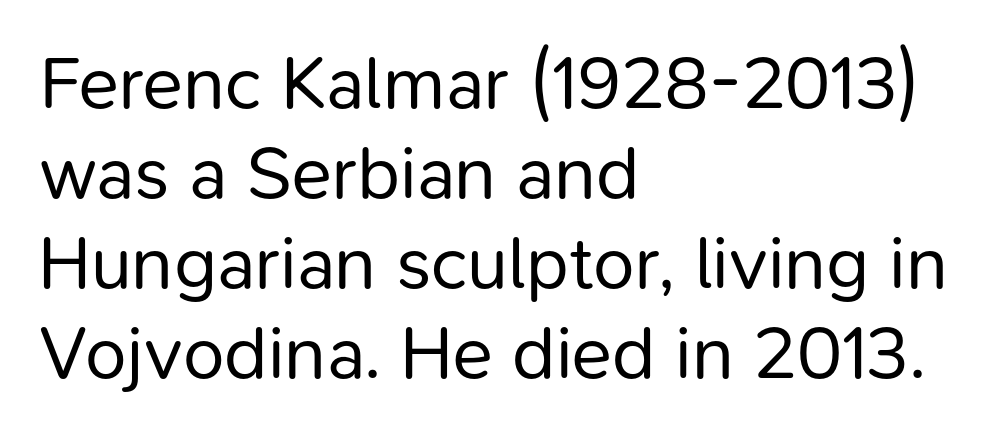
The image shows 75 px regular-weight sans-serif type, upright; set left-aligned, line spacing 1.2x, normal letter spacing, not underlined; low stroke contrast and a medium x-height.
